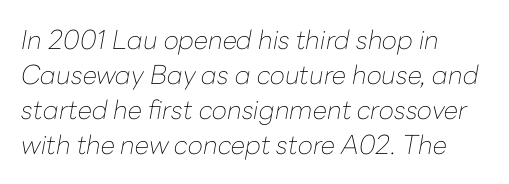
{"italic": "yes", "lean": "right", "slant_degrees": 10, "bold": "no", "underline": "no", "align": "left", "line_spacing": "normal", "line_spacing_ratio": 1.35, "letter_spacing": "normal", "letter_spacing_em": 0.0, "glyph_px": 26}
